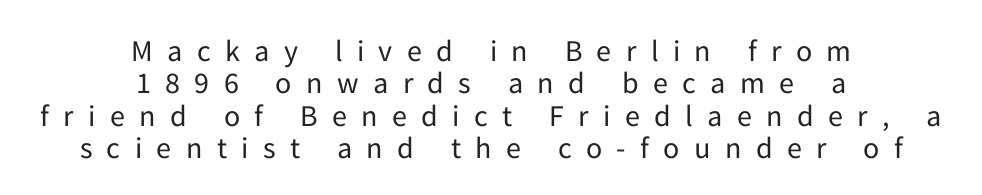
The image shows 30 px regular-weight sans-serif type, upright; set centered, tight line spacing (1.08x), unusually wide letter spacing (+0.48 em), not underlined; low stroke contrast and a medium x-height.
